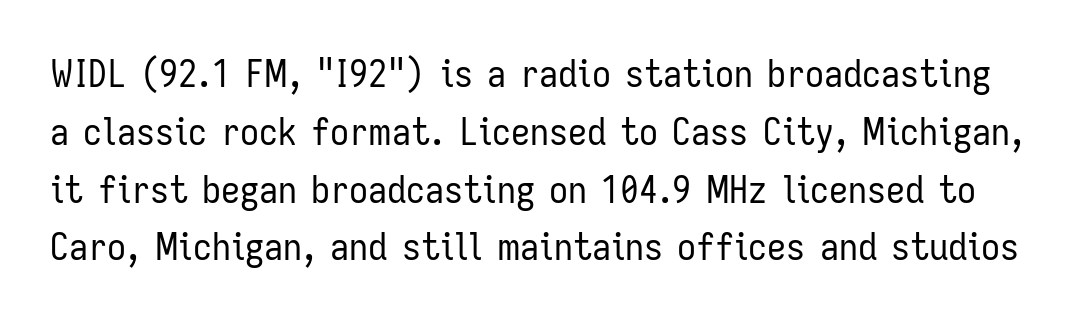
Q: Is the text bold? A: No.
Q: Is the text italic (slanted)? A: No, it is upright.
Q: Is the typeface a serif or a sans-serif typeface? A: Sans-serif.
Q: Is the text underlined? A: No.
Q: Is the spacing between letters normal or unusually wide? A: Normal.
Q: Is the spacing between lines tight, normal or loose? A: Normal.
Q: Width (condensed, normal, or wide)? A: Condensed.
Q: Stroke contrast? A: Low.
Q: x-height? A: Medium.
Q: Monospaced? A: No.
